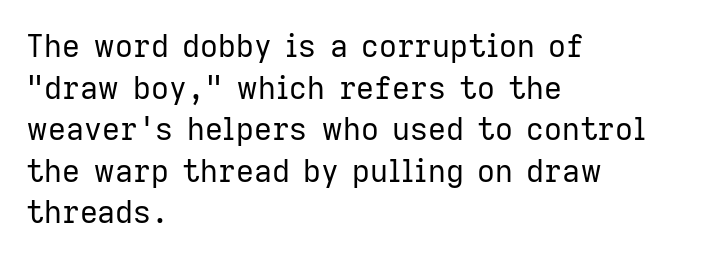
{"serif": "no", "italic": "no", "bold": "no", "weight": "regular", "width": "normal", "stroke_contrast": "low", "x_height": "medium", "monospaced": "no", "underline": "no", "align": "left", "line_spacing": "normal", "line_spacing_ratio": 1.34, "letter_spacing": "normal", "letter_spacing_em": 0.0, "glyph_px": 31}
